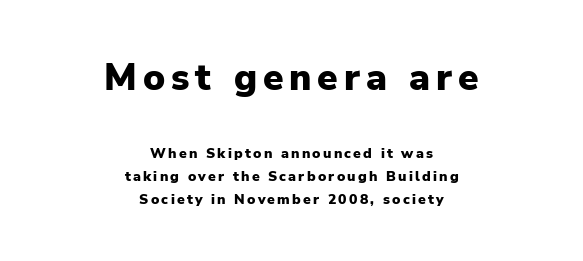
The image shows 37 px heavy sans-serif type, upright; set centered, normal line spacing (1.65x), not underlined; the first (top) block is 2.64x larger; low stroke contrast and a medium x-height.
